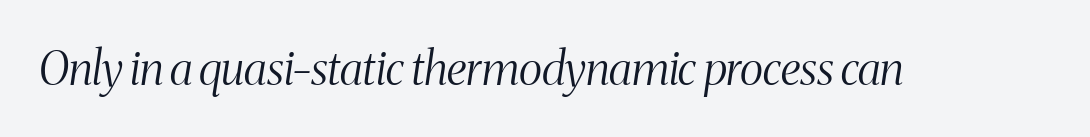
Q: Is the text bold? A: No.
Q: Is the text italic (slanted)? A: Yes, it leans right by about 8 degrees.
Q: Is the typeface a serif or a sans-serif typeface? A: Serif.
Q: Is the text underlined? A: No.
Q: Is the spacing between letters normal or unusually wide? A: Normal.
Q: Width (condensed, normal, or wide)? A: Condensed.
Q: Stroke contrast? A: Medium.
Q: x-height? A: Medium.
Q: Monospaced? A: No.
